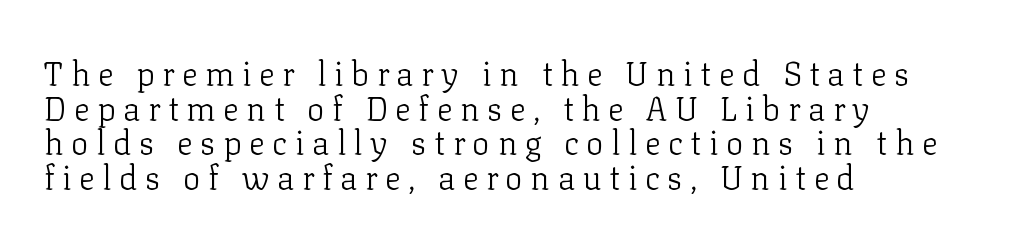
The image shows 33 px light serif type, upright; set left-aligned, tight line spacing (1.05x), unusually wide letter spacing (+0.23 em), not underlined; low stroke contrast and a medium x-height.
